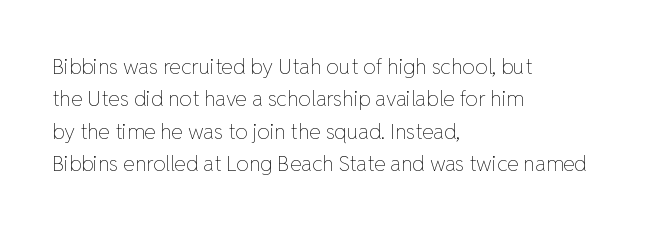
The image shows 21 px text type, upright; set left-aligned, normal line spacing (1.54x), normal letter spacing, not underlined.
